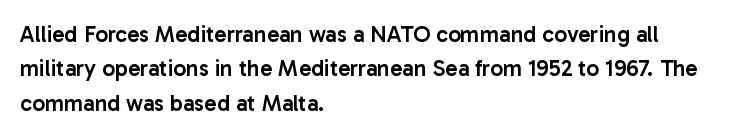
{"italic": "no", "bold": "semi", "underline": "no", "align": "left", "line_spacing": "normal", "line_spacing_ratio": 1.5, "letter_spacing": "normal", "letter_spacing_em": 0.0, "glyph_px": 23}
